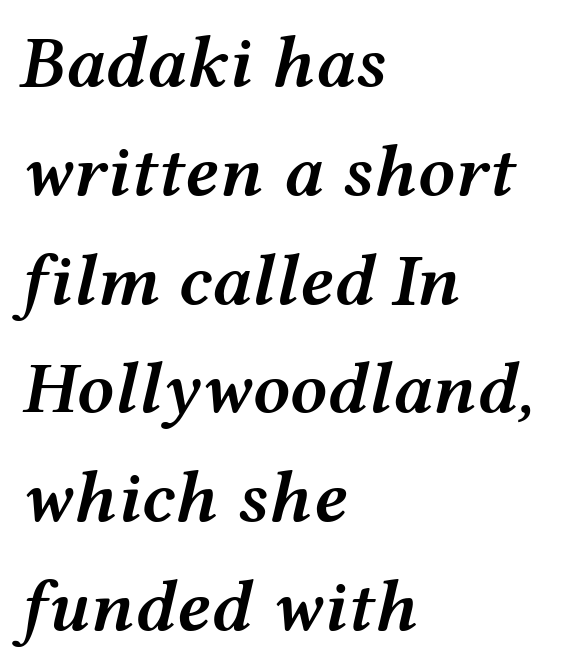
{"italic": "yes", "lean": "right", "slant_degrees": 12, "bold": "semi", "weight": "semibold", "width": "wide", "stroke_contrast": "medium", "x_height": "medium", "monospaced": "no", "underline": "no", "align": "left", "line_spacing": "normal", "line_spacing_ratio": 1.47, "letter_spacing": "normal", "letter_spacing_em": 0.0, "glyph_px": 74}
